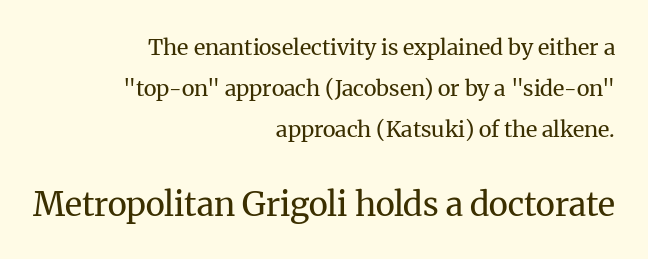
A clean baseline with only descenders dipping below it. Weight: regular or lighter. The setting favours the right margin, as signatures and pull-quotes sometimes do. Serif or sans? Serif — the stroke terminals have little feet. Bigger letters appear in the bottom chunk; the top chunk is reduced.
